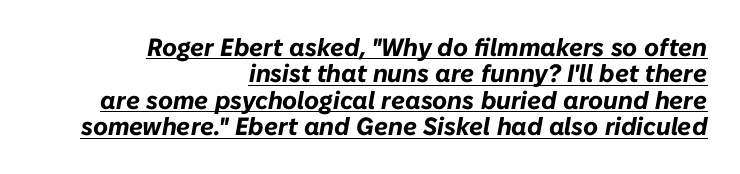
The image shows 25 px bold type, italic (leaning right); set right-aligned, tight line spacing (1.06x), normal letter spacing, underlined.
